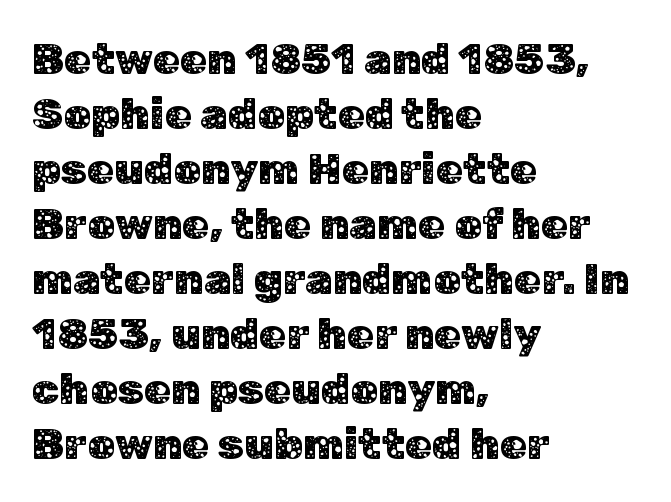
Q: Is the text italic (slanted)? A: No, it is upright.
Q: Is the typeface a serif or a sans-serif typeface? A: Sans-serif.
Q: Is the text underlined? A: No.
Q: How is the paragraph aligned? A: Left-aligned.
Q: Is the spacing between letters normal or unusually wide? A: Normal.
Q: Is the spacing between lines tight, normal or loose? A: Normal.
Q: Width (condensed, normal, or wide)? A: Normal.
Q: Stroke contrast? A: Low.
Q: x-height? A: Medium.
Q: Monospaced? A: No.
